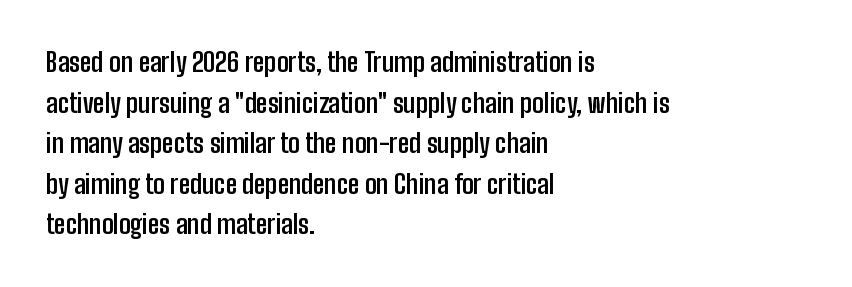
The image shows 26 px bold type, upright; set left-aligned, normal line spacing (1.56x), normal letter spacing, not underlined.
